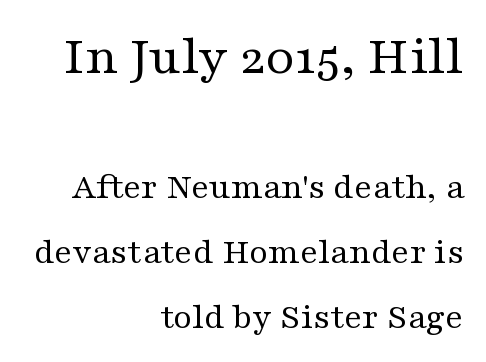
The image shows 57 px regular-weight, wide serif type, upright; set right-aligned, normal line spacing (1.7x), normal letter spacing, not underlined; the first (top) block is 1.5x larger; medium stroke contrast and a medium x-height.
